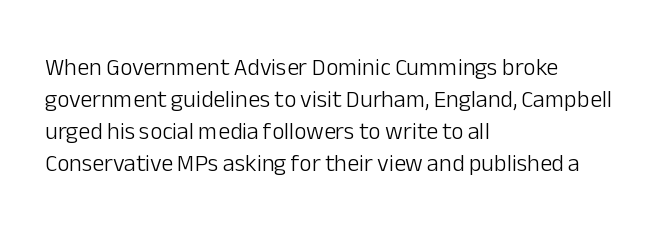
A bare baseline throughout the passage. Does the lettering tilt? It doesn't — this is upright. Leftover space on each line is placed entirely after the last word. Regarding leading, the lines here are spaced in the standard way. Inter-character spacing is left at the font's built-in metrics. Compared with a typical body face, this is equally light or lighter still.
